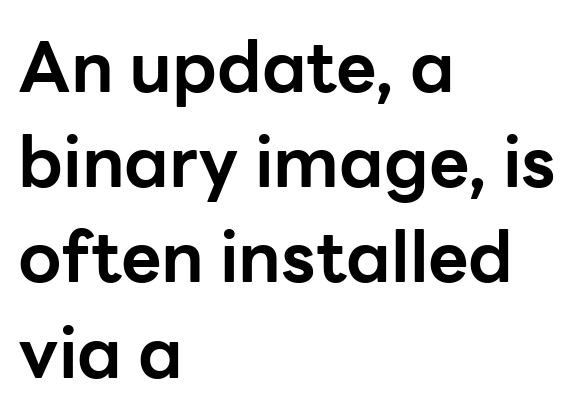
Q: Is the text bold? A: Yes.
Q: Is the text italic (slanted)? A: No, it is upright.
Q: Is the typeface a serif or a sans-serif typeface? A: Sans-serif.
Q: Is the text underlined? A: No.
Q: How is the paragraph aligned? A: Left-aligned.
Q: Is the spacing between letters normal or unusually wide? A: Normal.
Q: Is the spacing between lines tight, normal or loose? A: Normal.
Q: Width (condensed, normal, or wide)? A: Normal.
Q: Stroke contrast? A: Low.
Q: x-height? A: Medium.
Q: Monospaced? A: No.
